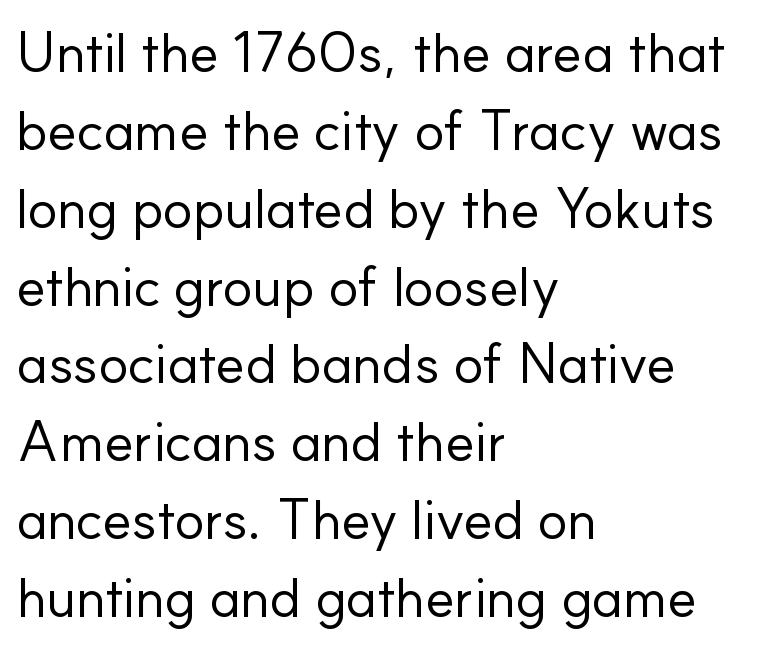
{"serif": "no", "italic": "no", "bold": "no", "weight": "regular", "width": "normal", "stroke_contrast": "low", "x_height": "small", "monospaced": "no", "underline": "no", "align": "left", "line_spacing": "normal", "line_spacing_ratio": 1.39, "letter_spacing": "normal", "letter_spacing_em": 0.0, "glyph_px": 56}
